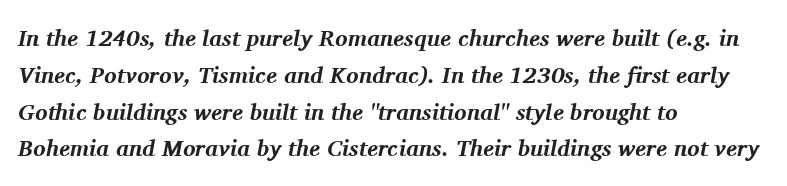
The image shows 23 px bold type, italic (leaning right); set left-aligned, normal line spacing (1.6x), normal letter spacing, not underlined.
